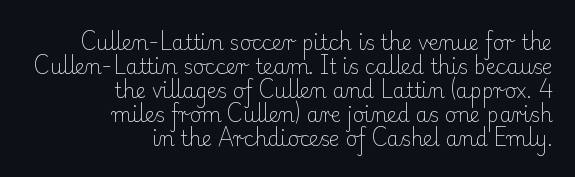
The image shows 20 px text type, upright; set right-aligned, line spacing 1.2x, normal letter spacing, not underlined.
